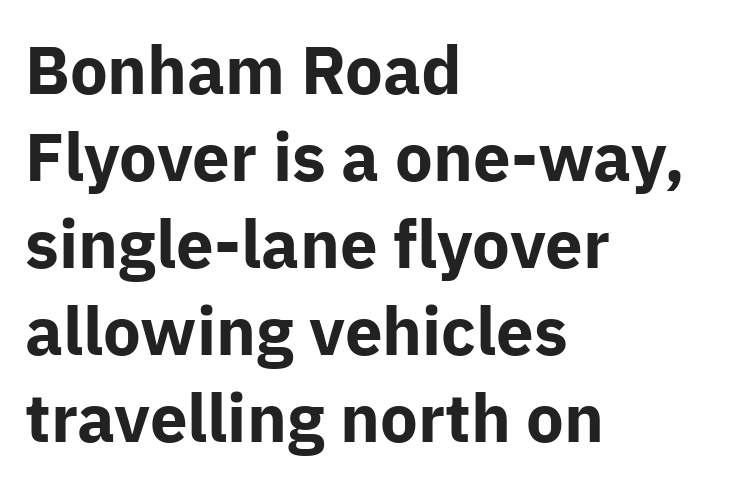
The image shows 67 px bold sans-serif type, upright; set left-aligned, normal line spacing (1.3x), normal letter spacing, not underlined; low stroke contrast and a medium x-height.
